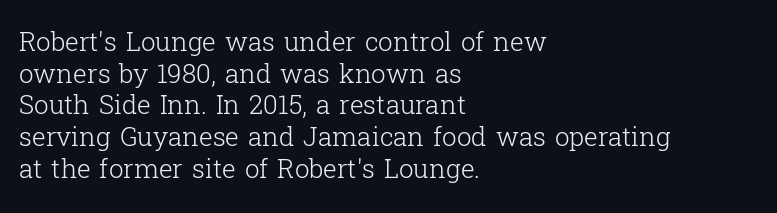
Nope, not italic — everything's standing straight. The font is comparable to plain body text, perhaps lighter. Inter-character spacing is left at the font's built-in metrics. The zone under the glyphs is completely vacant. These lines are set flush left with a ragged right edge.
